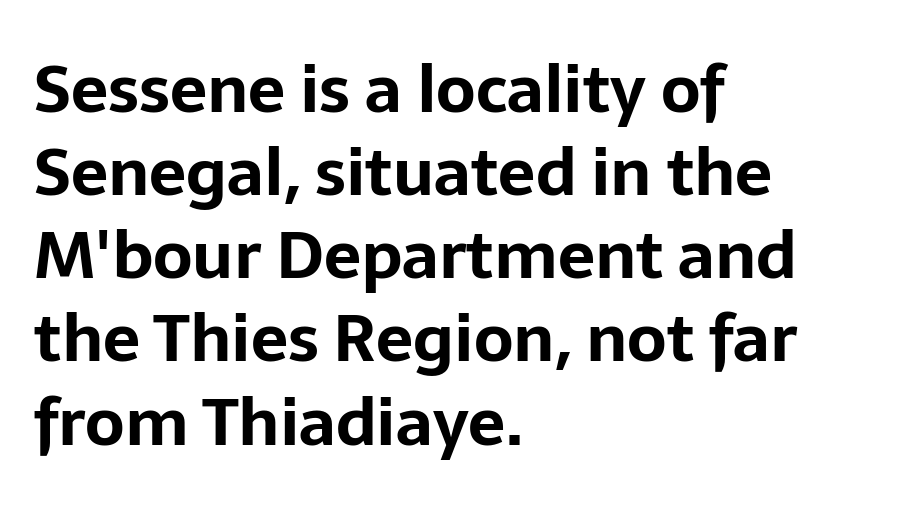
Q: Is the text bold? A: Yes.
Q: Is the text italic (slanted)? A: No, it is upright.
Q: Is the typeface a serif or a sans-serif typeface? A: Sans-serif.
Q: Is the text underlined? A: No.
Q: How is the paragraph aligned? A: Left-aligned.
Q: Is the spacing between letters normal or unusually wide? A: Normal.
Q: Is the spacing between lines tight, normal or loose? A: Normal.
Q: Width (condensed, normal, or wide)? A: Normal.
Q: Stroke contrast? A: Low.
Q: x-height? A: Medium.
Q: Monospaced? A: No.
